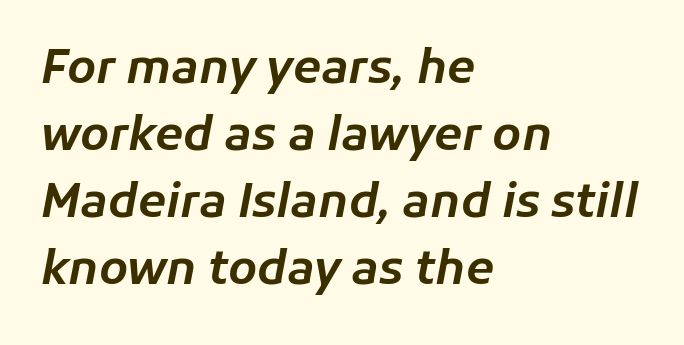
The image shows 46 px text type, italic (leaning right); set left-aligned, normal line spacing (1.46x), normal letter spacing, not underlined; low stroke contrast and a medium x-height.
